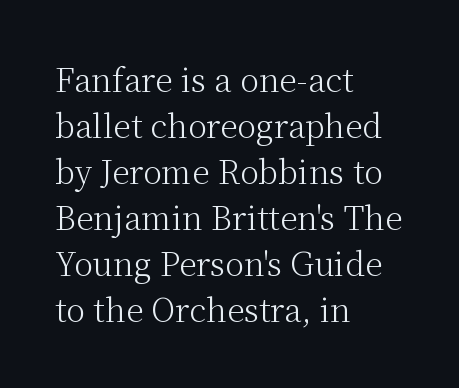
{"serif": "yes", "italic": "no", "bold": "no", "weight": "light", "width": "normal", "stroke_contrast": "medium", "x_height": "medium", "monospaced": "no", "underline": "no", "align": "left", "line_spacing": "normal", "line_spacing_ratio": 1.44, "letter_spacing": "normal", "letter_spacing_em": 0.0, "glyph_px": 32}
